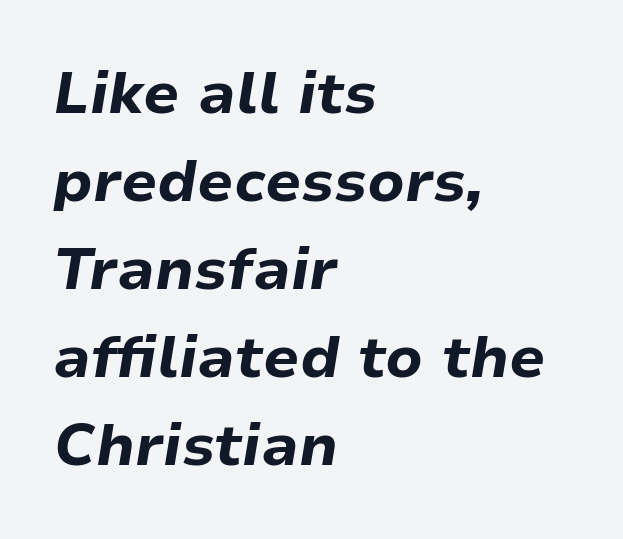
{"italic": "yes", "lean": "right", "slant_degrees": 9, "bold": "yes", "weight": "bold", "width": "normal", "stroke_contrast": "low", "x_height": "medium", "monospaced": "no", "underline": "no", "align": "left", "line_spacing": "normal", "line_spacing_ratio": 1.49, "letter_spacing": "normal", "letter_spacing_em": 0.0, "glyph_px": 59}
